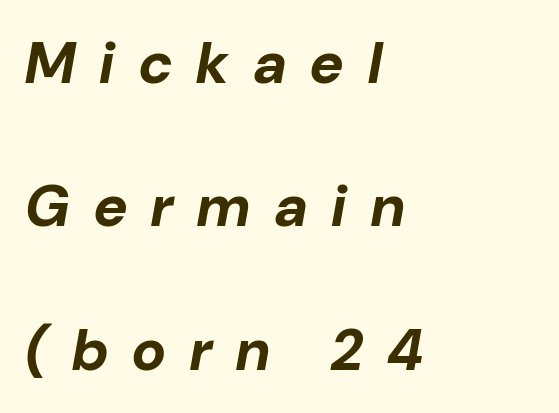
The image shows 58 px bold type, italic (leaning right); set left-aligned, loose line spacing (2.47x), unusually wide letter spacing (+0.42 em), not underlined; low stroke contrast and a medium x-height.
